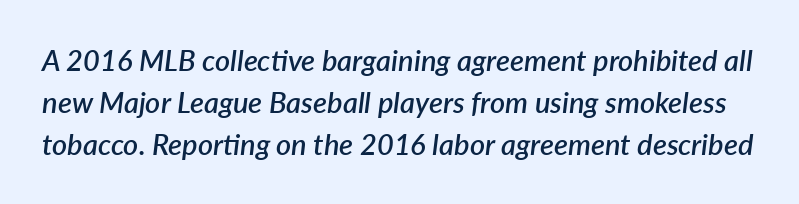
{"italic": "yes", "lean": "right", "slant_degrees": 7, "bold": "semi", "weight": "semibold", "width": "normal", "stroke_contrast": "low", "x_height": "medium", "monospaced": "no", "underline": "no", "line_spacing": "normal", "line_spacing_ratio": 1.44, "letter_spacing": "normal", "letter_spacing_em": 0.0, "glyph_px": 29}
